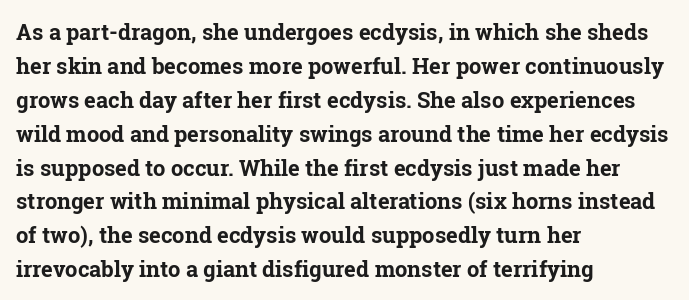
The lettering holds an erect, upright posture throughout. No word sits above an underline. Thick stems and heavy bowls — unmistakably bold. How are the letters spaced? Ordinarily, with no added tracking. Line beginnings align vertically; line endings do not.
